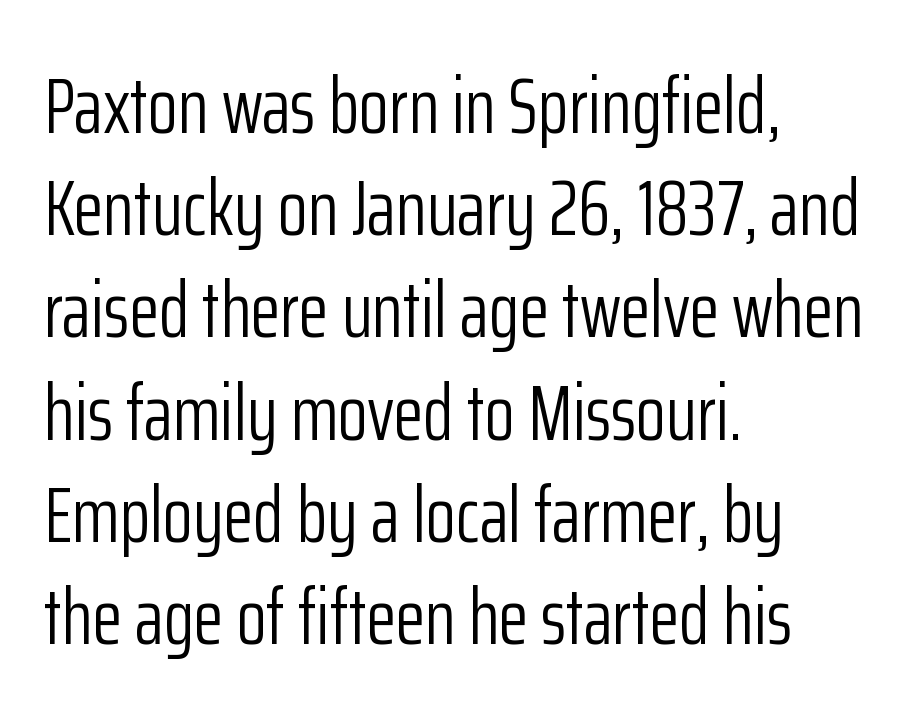
The image shows 78 px light, condensed sans-serif type, upright; set left-aligned, normal line spacing (1.31x), normal letter spacing, not underlined; low stroke contrast and a medium x-height.
